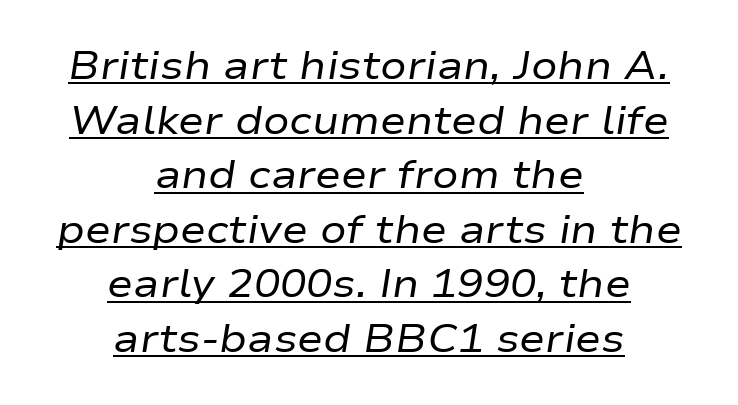
Bold? No — there's no thickening of the strokes. The typography opts for an oblique posture over an upright one. Varying glyph widths throughout — classic text-font behaviour. Here the glyphs are tracked normally, forming tight word shapes.
